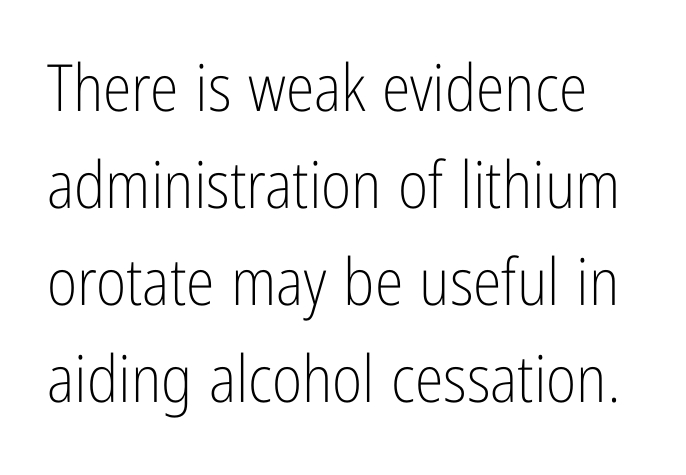
A typesetter would mark this as roman, not italic. Summary of weight: not heavy and not bold. Each word holds together tightly as a unit, with standard inter-letter gaps. Descenders are the only things crossing below the line.
